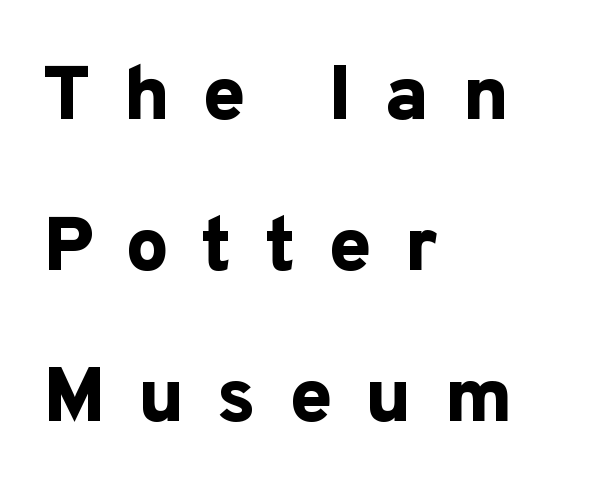
{"serif": "no", "italic": "no", "bold": "yes", "weight": "bold", "width": "normal", "stroke_contrast": "low", "x_height": "medium", "monospaced": "no", "underline": "no", "align": "left", "line_spacing": "loose", "line_spacing_ratio": 1.96, "letter_spacing": "wide", "letter_spacing_em": 0.42, "glyph_px": 77}
